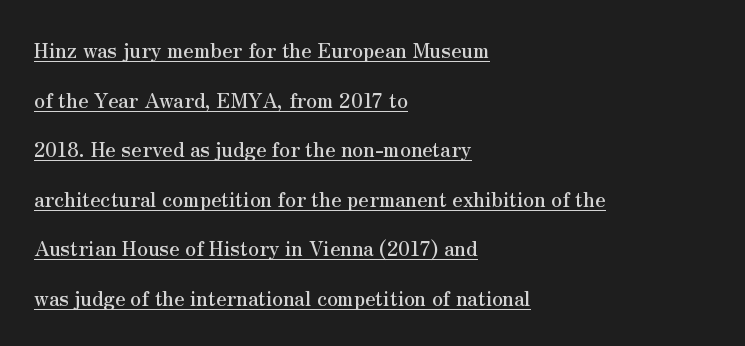
This is the regular roman posture of the typeface. Leftover space on each line is placed entirely after the last word. Does a line run under the words? Yes, clearly. The vertical gap from one line to the next is large. What stands out about the letter spacing? Nothing — it is the standard amount.
